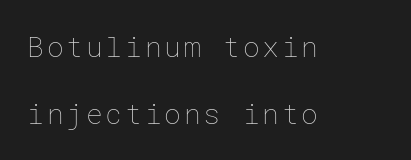
{"italic": "no", "bold": "no", "weight": "thin", "width": "normal", "stroke_contrast": "low", "x_height": "medium", "underline": "no", "align": "left", "line_spacing": "loose", "line_spacing_ratio": 2.41, "glyph_px": 28}
